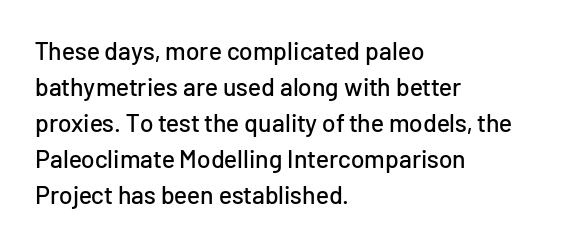
Vertically, the passage feels balanced, rows spaced as you'd expect. Every character sits straight up, as roman type does. A typesetter would call this zero additional tracking. Each line starts at the same left margin while the right side varies. Descenders are the only things crossing below the line.
